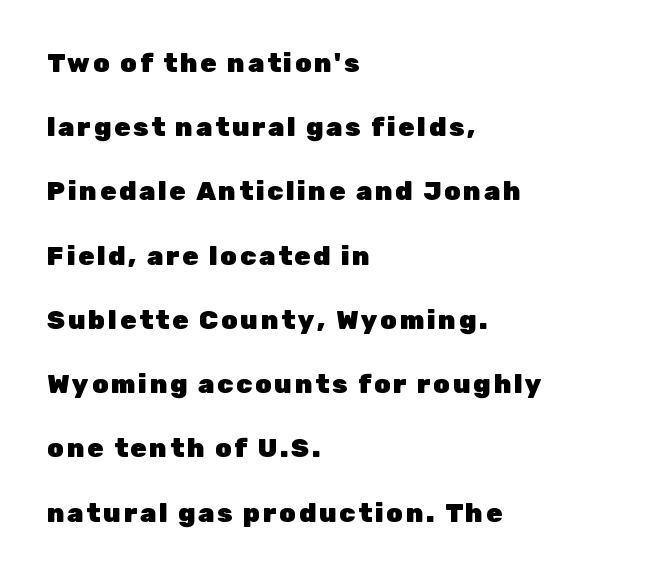
{"italic": "no", "bold": "yes", "underline": "no", "align": "left", "line_spacing": "loose", "line_spacing_ratio": 2.47, "glyph_px": 26}
